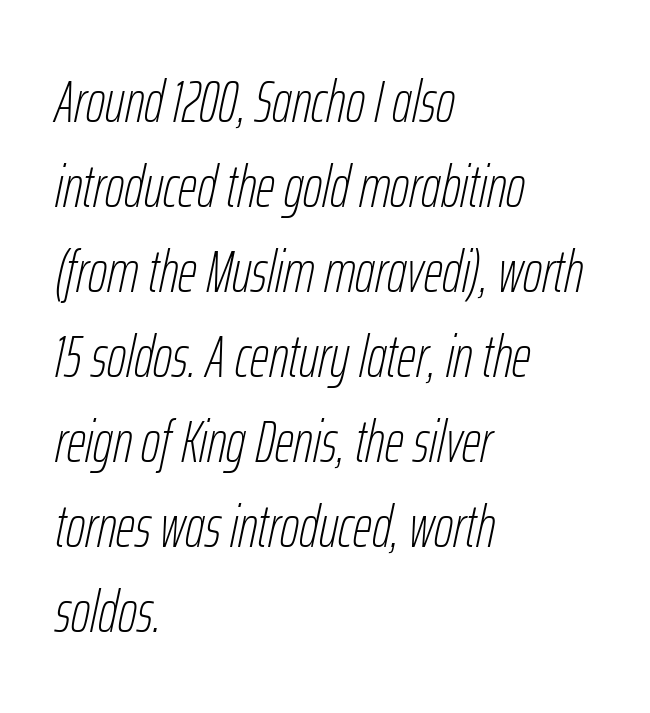
The rag falls on the right side of this text block. These lines were composed using italics. The passage shown is not underscored anywhere. Note the varied advance widths — an 'i' is clearly narrower than an 'm'. Nothing unusual about the tracking: characters are spaced as the font intends.
